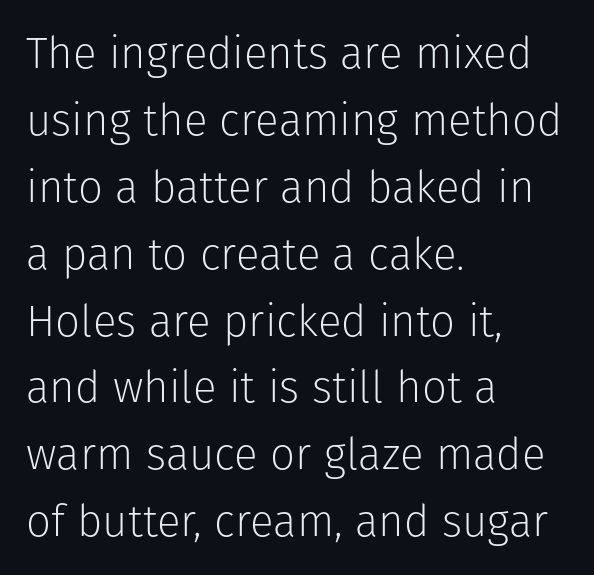
Q: Is the text bold? A: No.
Q: Is the text italic (slanted)? A: No, it is upright.
Q: Is the typeface a serif or a sans-serif typeface? A: Sans-serif.
Q: Is the text underlined? A: No.
Q: How is the paragraph aligned? A: Left-aligned.
Q: Is the spacing between letters normal or unusually wide? A: Normal.
Q: Is the spacing between lines tight, normal or loose? A: Normal.
Q: Width (condensed, normal, or wide)? A: Normal.
Q: Stroke contrast? A: Low.
Q: x-height? A: Medium.
Q: Monospaced? A: No.
